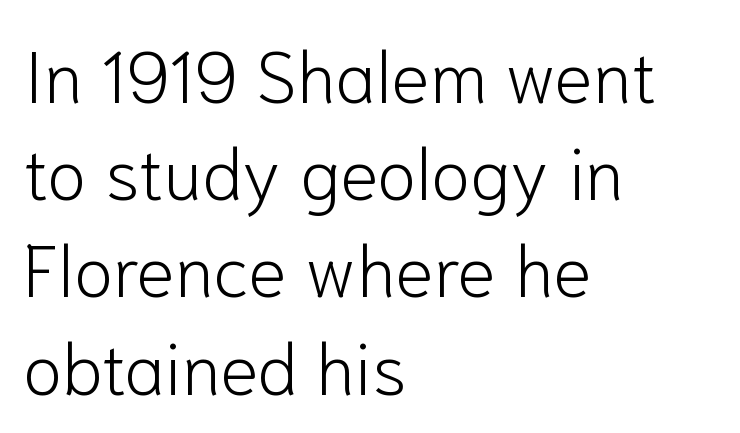
Regular leading. Varying glyph widths throughout — classic text-font behaviour. Does extra space separate the letters? No, they use regular spacing. Nope, not italic — everything's standing straight. The passage is arranged the way most books set body copy — flush left. The glyphs in this specimen are sans serif.
